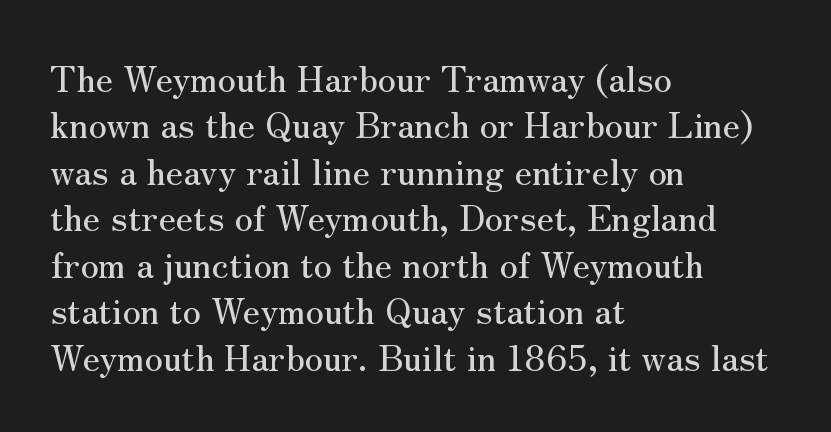
Q: Is the text italic (slanted)? A: No, it is upright.
Q: Is the typeface a serif or a sans-serif typeface? A: Serif.
Q: Is the text underlined? A: No.
Q: How is the paragraph aligned? A: Left-aligned.
Q: Is the spacing between letters normal or unusually wide? A: Normal.
Q: Is the spacing between lines tight, normal or loose? A: Normal.
Q: Width (condensed, normal, or wide)? A: Normal.
Q: Stroke contrast? A: Medium.
Q: x-height? A: Small.
Q: Monospaced? A: No.
